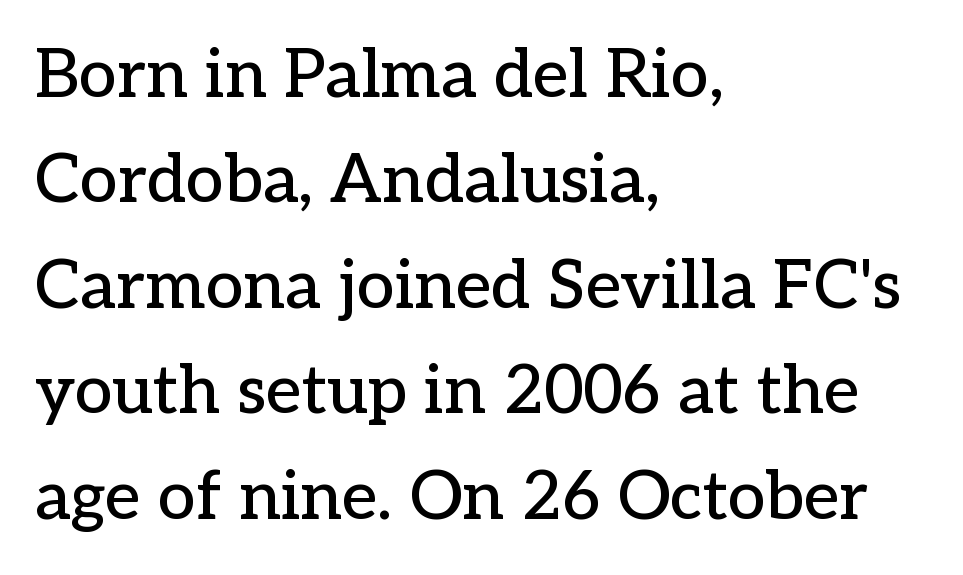
The lines sit at an ordinary, default distance from one another. The passage shown is typeset with a serif family. The specimen omits any rule beneath the text block's lines. Posture: upright roman. There is no visible air inserted between adjacent glyphs. This rendering uses left alignment, leaving the right contour irregular.
